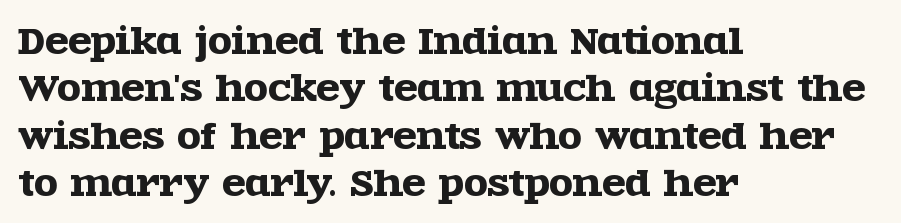
The image shows 34 px wide serif type, upright; set left-aligned, normal line spacing (1.39x), normal letter spacing, not underlined; a large x-height.
